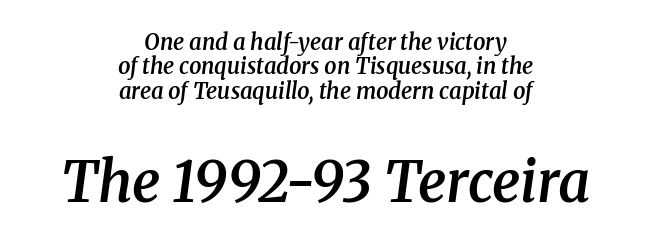
The image shows 56 px semibold serif type, italic (leaning right); set centered, tight line spacing (1.11x), normal letter spacing, not underlined; the second (bottom) block is 2.55x larger; medium stroke contrast and a medium x-height.
